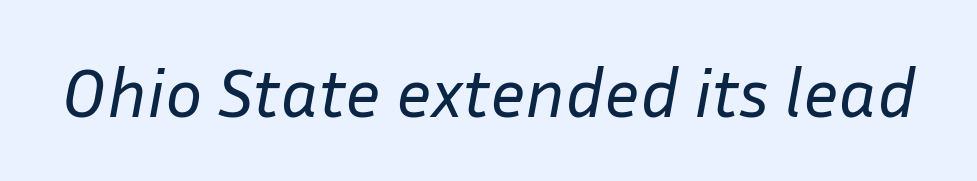
{"italic": "yes", "lean": "right", "slant_degrees": 10, "bold": "no", "weight": "regular", "width": "normal", "stroke_contrast": "low", "x_height": "medium", "monospaced": "no", "underline": "no", "letter_spacing": "normal", "letter_spacing_em": 0.0, "glyph_px": 70}
